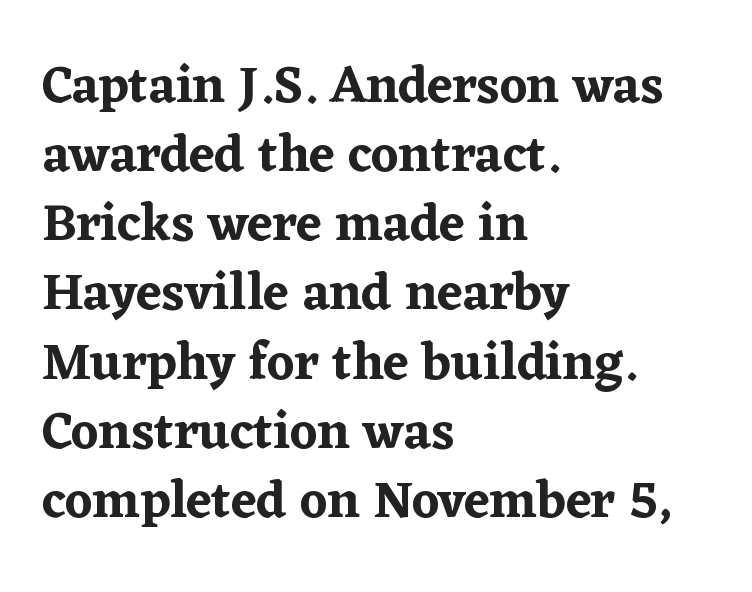
Q: Is the text italic (slanted)? A: No, it is upright.
Q: Is the typeface a serif or a sans-serif typeface? A: Serif.
Q: Is the text underlined? A: No.
Q: How is the paragraph aligned? A: Left-aligned.
Q: Is the spacing between letters normal or unusually wide? A: Normal.
Q: Is the spacing between lines tight, normal or loose? A: Normal.
Q: Width (condensed, normal, or wide)? A: Normal.
Q: Stroke contrast? A: Low.
Q: x-height? A: Medium.
Q: Monospaced? A: No.
